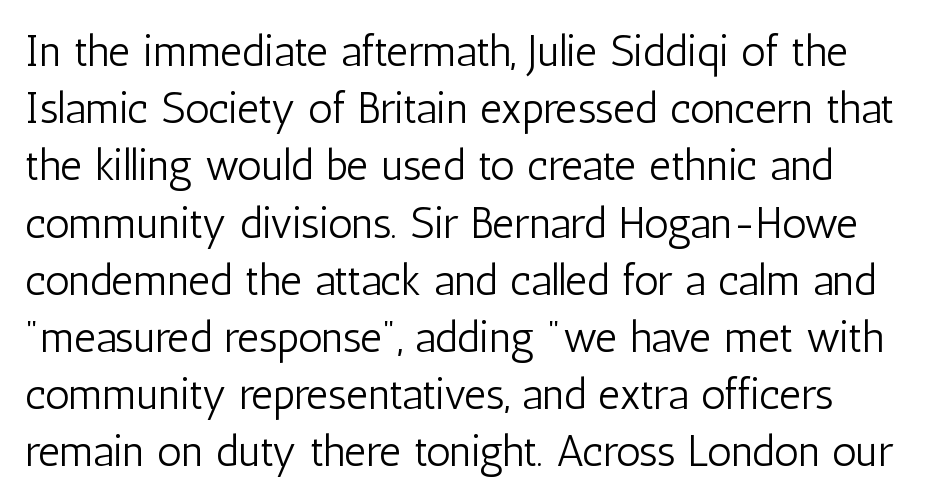
Q: Is the text bold? A: No.
Q: Is the text italic (slanted)? A: No, it is upright.
Q: Is the typeface a serif or a sans-serif typeface? A: Sans-serif.
Q: Is the text underlined? A: No.
Q: Is the spacing between letters normal or unusually wide? A: Normal.
Q: Is the spacing between lines tight, normal or loose? A: Normal.
Q: Width (condensed, normal, or wide)? A: Condensed.
Q: Stroke contrast? A: Low.
Q: x-height? A: Medium.
Q: Monospaced? A: No.
